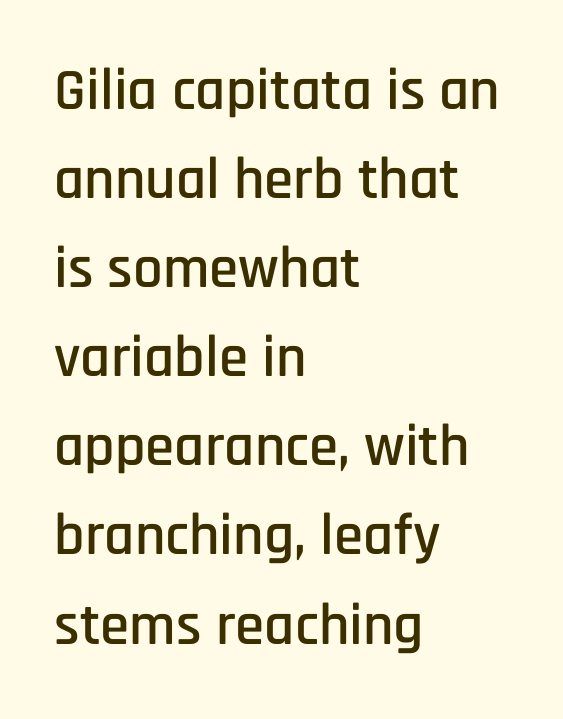
The image shows 59 px condensed sans-serif type, upright; set left-aligned, normal line spacing (1.51x), normal letter spacing, not underlined; low stroke contrast and a large x-height.
